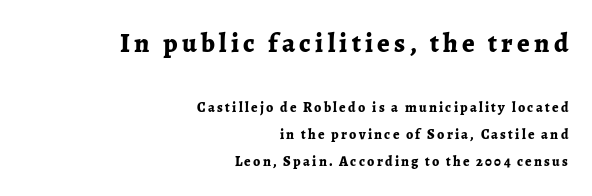
The image shows 27 px bold type, upright; set right-aligned, loose line spacing (1.92x), not underlined; the first (top) block is 1.93x larger.
